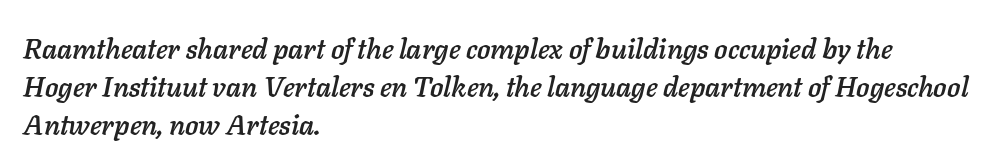
There's an unmistakable incline to the writing here. This block has exactly the height ordinary leading produces. Quick note: underline off. The rendering uses natural spacing where letterforms have individual widths.
